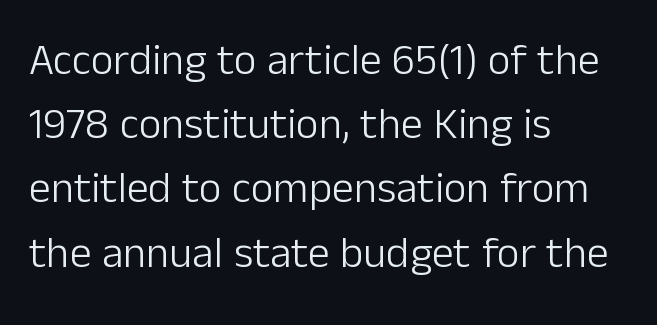
The image shows 44 px light sans-serif type, upright; set left-aligned, normal line spacing (1.46x), normal letter spacing, not underlined; low stroke contrast and a medium x-height.
